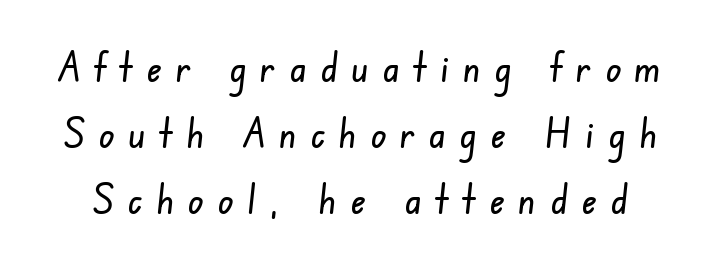
The face used here is proportionally spaced, like ordinary book or web type. The glyphs in this specimen are sans serif. Bare-footed words on every line. Does the leading feel generous? No, just average.
